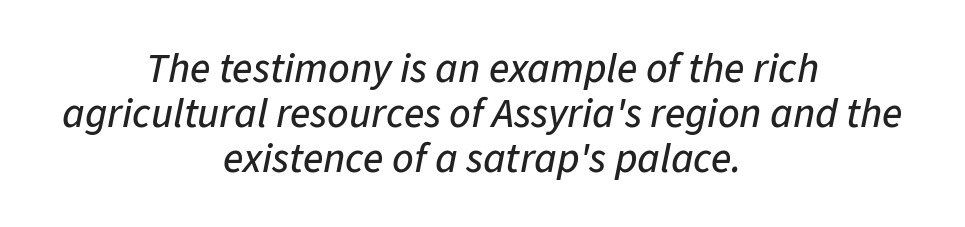
Honestly, the letter spacing is just normal — you wouldn't notice it. Note the varied advance widths — an 'i' is clearly narrower than an 'm'. Observe the lean: these are italic letterforms. Typeset on center — no edge is straight.
